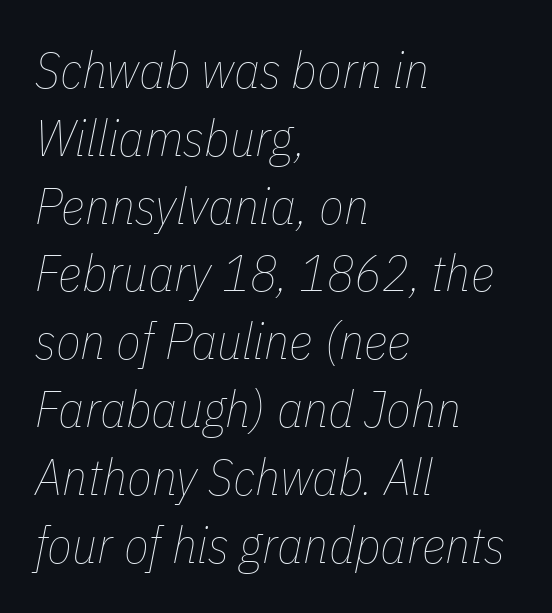
Line spacing here is normal. There is no visible air inserted between adjacent glyphs. Weight: regular or lighter. Observe the lean: these are italic letterforms. The passage shown is typed in a proportional face where columns would drift.
